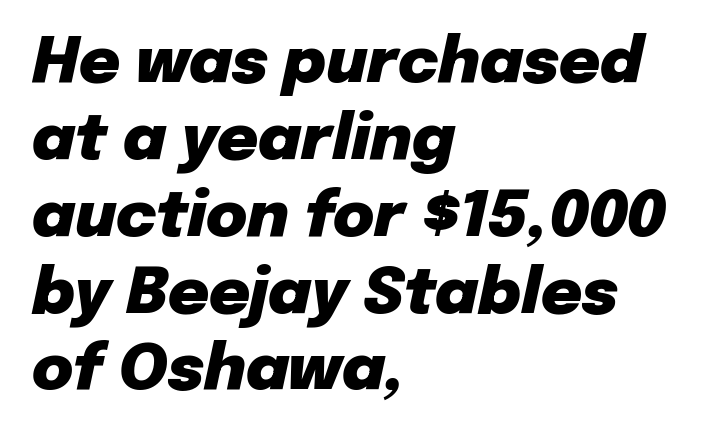
Q: Is the text bold? A: Yes.
Q: Is the text italic (slanted)? A: Yes, it leans right by about 12 degrees.
Q: Is the text underlined? A: No.
Q: How is the paragraph aligned? A: Left-aligned.
Q: Is the spacing between letters normal or unusually wide? A: Normal.
Q: Width (condensed, normal, or wide)? A: Normal.
Q: Stroke contrast? A: Low.
Q: x-height? A: Medium.
Q: Monospaced? A: No.
